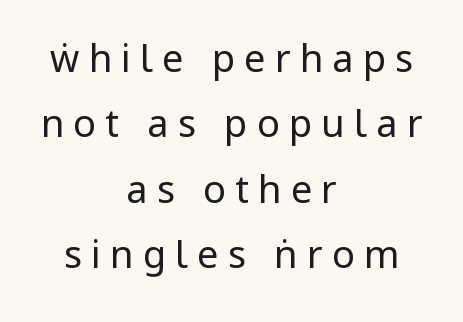
The image shows 38 px regular-weight, condensed sans-serif type, upright; set centered, line spacing 1.72x, unusually wide letter spacing (+0.24 em), not underlined; low stroke contrast.
